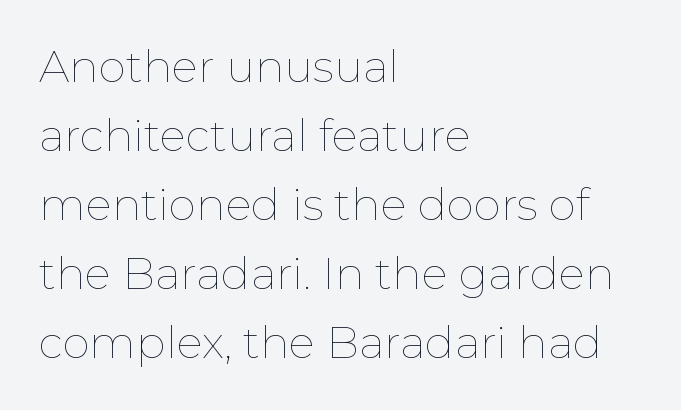
No extra tracking has been applied to these lines. You can tell it's not italic because the verticals are truly vertical. Students, observe: this is what conventionally led text looks like. The face used here is proportionally spaced, like ordinary book or web type.
